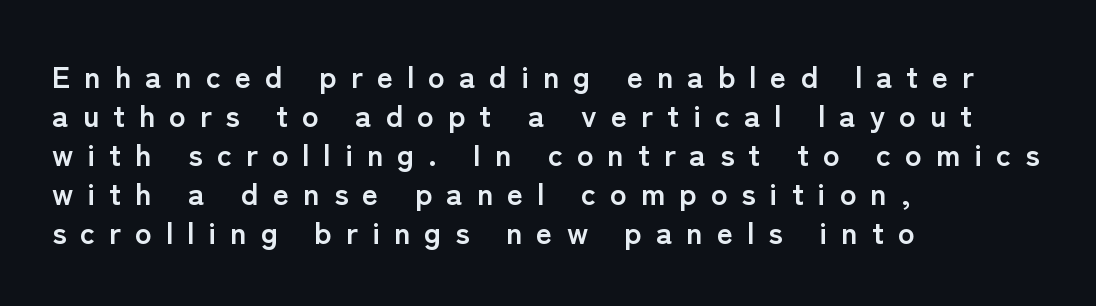
The image shows 31 px semibold sans-serif type, upright; set left-aligned, normal line spacing (1.26x), unusually wide letter spacing (+0.45 em), not underlined; low stroke contrast and a medium x-height.
